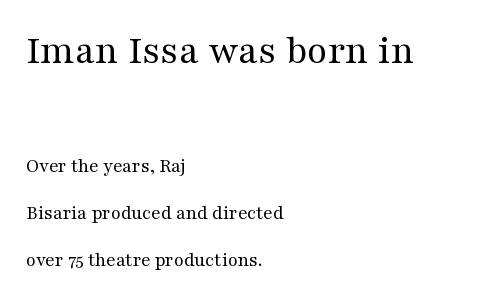
Q: Is the text bold? A: No.
Q: Is the text italic (slanted)? A: No, it is upright.
Q: Is the typeface a serif or a sans-serif typeface? A: Serif.
Q: Is the text underlined? A: No.
Q: How is the paragraph aligned? A: Left-aligned.
Q: Is the spacing between letters normal or unusually wide? A: Normal.
Q: Is the spacing between lines tight, normal or loose? A: Loose.
Q: Which block of text is set in a larger size, the first (top) or the second (bottom)? A: The first (top) one.
Q: Width (condensed, normal, or wide)? A: Wide.
Q: Stroke contrast? A: Medium.
Q: x-height? A: Medium.
Q: Monospaced? A: No.
